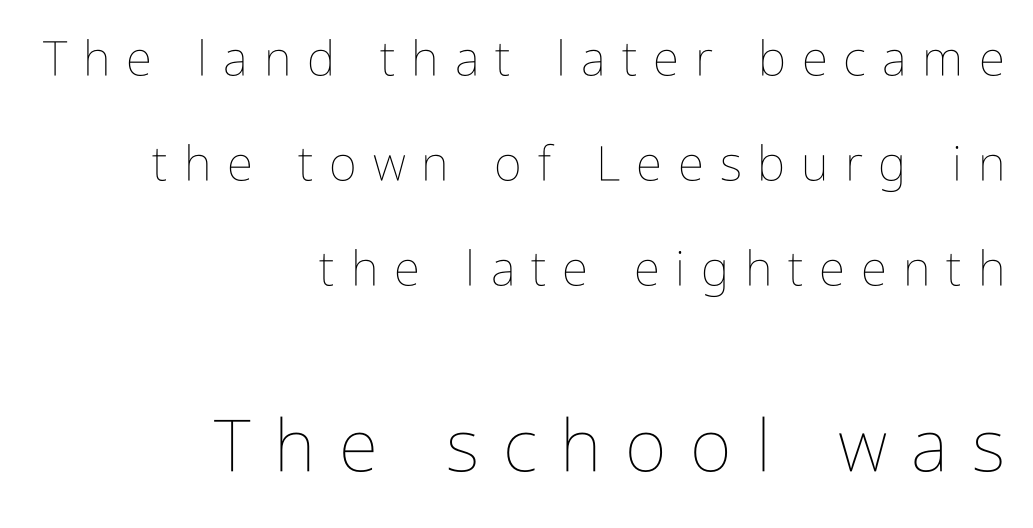
{"italic": "no", "bold": "no", "weight": "thin", "width": "condensed", "stroke_contrast": "low", "x_height": "medium", "monospaced": "no", "underline": "no", "align": "right", "line_spacing": "loose", "line_spacing_ratio": 2.19, "letter_spacing": "wide", "letter_spacing_em": 0.33, "larger_block": "second", "size_ratio": 1.5, "glyph_px": 72}
